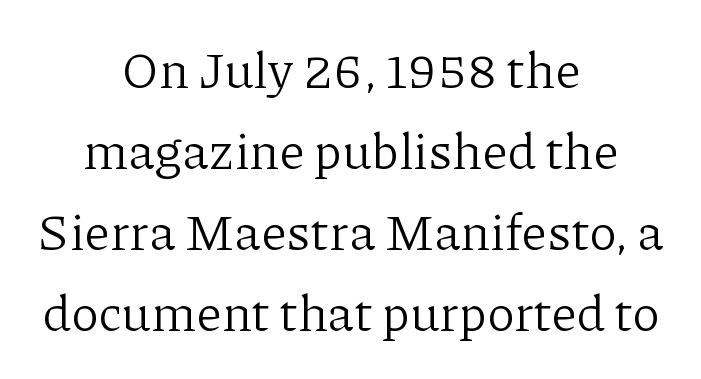
Words appear dense and cohesive because spacing is normal. The vertical gap from one line to the next is medium. The passage shown is not bold in any degree. Honestly, there is no underline to notice here at all. No italicization has been applied; the sample stays upright. Visually the block forms a symmetrical silhouette, jagged on both flanks.
